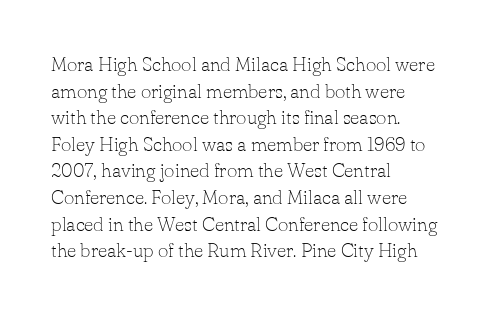
Q: Is the text bold? A: No.
Q: Is the text italic (slanted)? A: No, it is upright.
Q: Is the text underlined? A: No.
Q: How is the paragraph aligned? A: Left-aligned.
Q: Is the spacing between letters normal or unusually wide? A: Normal.
Q: Is the spacing between lines tight, normal or loose? A: Normal.
